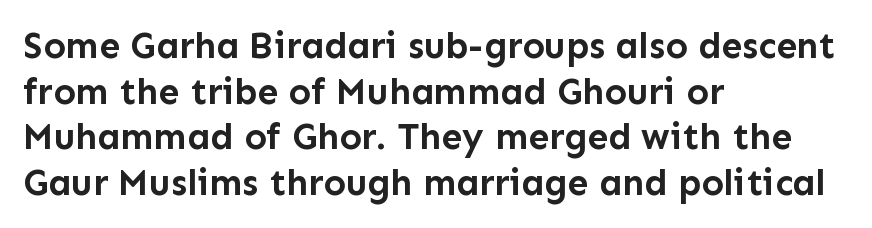
The image shows 37 px semibold sans-serif type, upright; set left-aligned, line spacing 1.23x, normal letter spacing, not underlined; low stroke contrast and a medium x-height.
